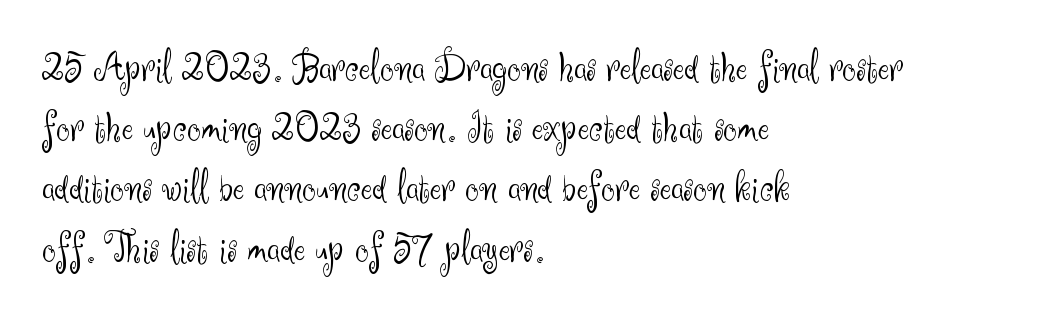
The image shows 43 px light sans-serif type, upright; set left-aligned, normal line spacing (1.4x), normal letter spacing, not underlined; medium stroke contrast and a small x-height.
